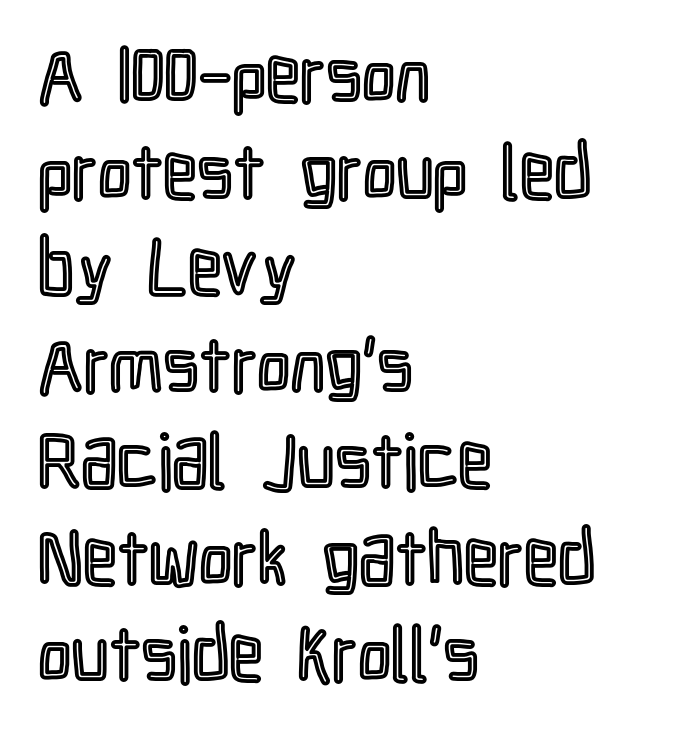
{"italic": "no", "width": "condensed", "x_height": "medium", "monospaced": "no", "underline": "no", "align": "left", "line_spacing": "normal", "line_spacing_ratio": 1.27, "letter_spacing": "normal", "letter_spacing_em": 0.0, "glyph_px": 76}
